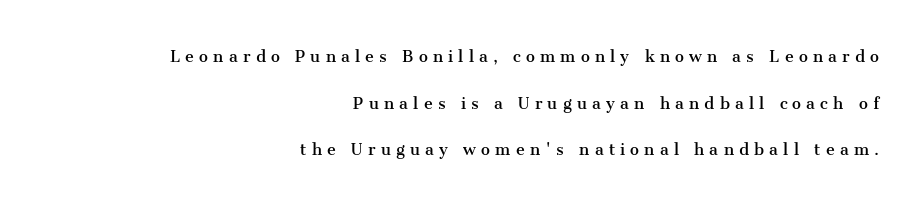
{"italic": "no", "bold": "no", "underline": "no", "align": "right", "line_spacing": "loose", "line_spacing_ratio": 2.33, "letter_spacing": "wide", "letter_spacing_em": 0.26, "glyph_px": 20}
